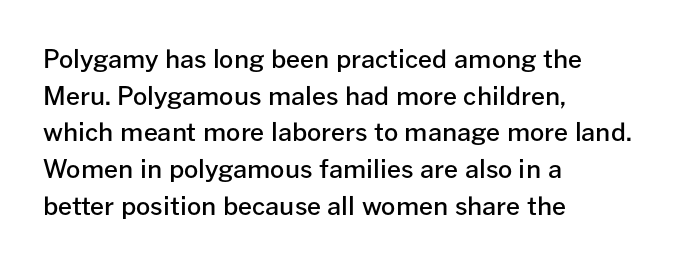
The gaps between neighbouring characters are ordinary and unremarkable. Clear beneath every line of the passage. The lettering holds an erect, upright posture throughout. Line starts are locked; line ends wander.
